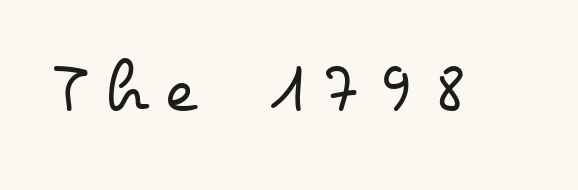
Q: Is the text bold? A: No.
Q: Is the text italic (slanted)? A: No, it is upright.
Q: Is the text underlined? A: No.
Q: Is the spacing between letters normal or unusually wide? A: Unusually wide.
Q: Width (condensed, normal, or wide)? A: Wide.
Q: Stroke contrast? A: Low.
Q: x-height? A: Small.
Q: Monospaced? A: No.
